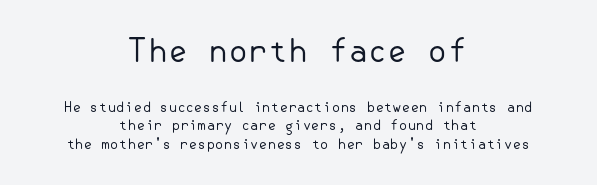
Q: Is the text bold? A: No.
Q: Is the text italic (slanted)? A: No, it is upright.
Q: Is the typeface a serif or a sans-serif typeface? A: Sans-serif.
Q: Is the text underlined? A: No.
Q: How is the paragraph aligned? A: Centered.
Q: Is the spacing between letters normal or unusually wide? A: Normal.
Q: Is the spacing between lines tight, normal or loose? A: Normal.
Q: Which block of text is set in a larger size, the first (top) or the second (bottom)? A: The first (top) one.
Q: Width (condensed, normal, or wide)? A: Normal.
Q: Stroke contrast? A: Low.
Q: x-height? A: Small.
